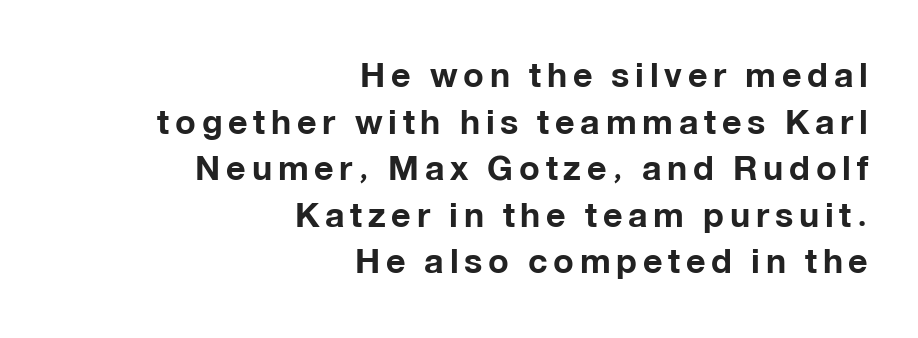
{"serif": "no", "italic": "no", "bold": "yes", "weight": "bold", "width": "normal", "stroke_contrast": "low", "x_height": "medium", "monospaced": "no", "underline": "no", "align": "right", "line_spacing": "normal", "line_spacing_ratio": 1.37, "glyph_px": 34}
